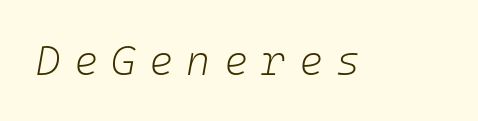
Style check: oblique. The letterforms sit at book weight or below. Every character here occupies the same horizontal width, giving the sample a typewriter-like rhythm. The specimen omits any rule beneath the text block's lines. Students, note that the glyphs here are deliberately spaced far apart.
